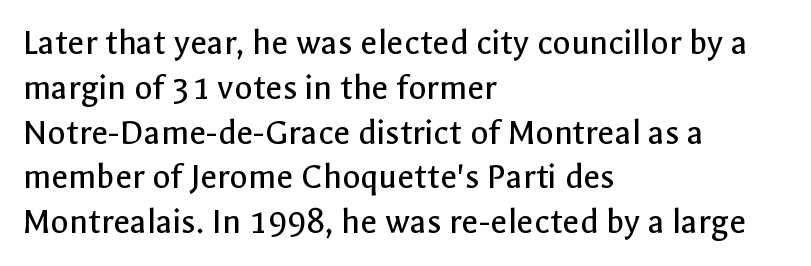
Q: Is the text bold? A: No.
Q: Is the text italic (slanted)? A: No, it is upright.
Q: Is the typeface a serif or a sans-serif typeface? A: Sans-serif.
Q: Is the text underlined? A: No.
Q: How is the paragraph aligned? A: Left-aligned.
Q: Is the spacing between letters normal or unusually wide? A: Normal.
Q: Width (condensed, normal, or wide)? A: Normal.
Q: x-height? A: Medium.
Q: Monospaced? A: No.
